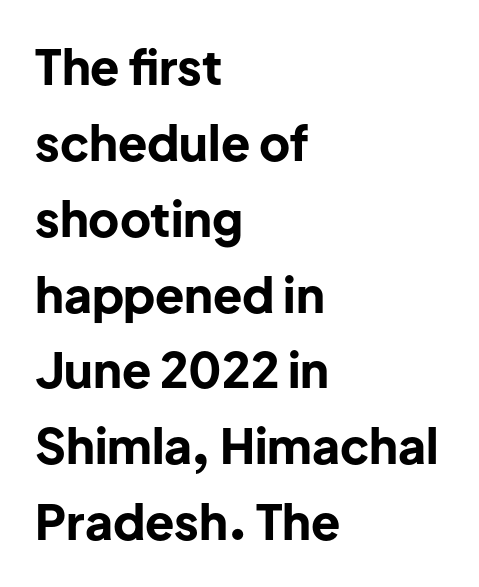
Q: Is the text bold? A: Yes.
Q: Is the text italic (slanted)? A: No, it is upright.
Q: Is the typeface a serif or a sans-serif typeface? A: Sans-serif.
Q: Is the text underlined? A: No.
Q: How is the paragraph aligned? A: Left-aligned.
Q: Is the spacing between letters normal or unusually wide? A: Normal.
Q: Is the spacing between lines tight, normal or loose? A: Normal.
Q: Width (condensed, normal, or wide)? A: Normal.
Q: Stroke contrast? A: Low.
Q: x-height? A: Medium.
Q: Monospaced? A: No.
